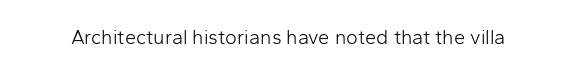
Q: Is the text bold? A: No.
Q: Is the text italic (slanted)? A: No, it is upright.
Q: Is the text underlined? A: No.
Q: Is the spacing between letters normal or unusually wide? A: Normal.
